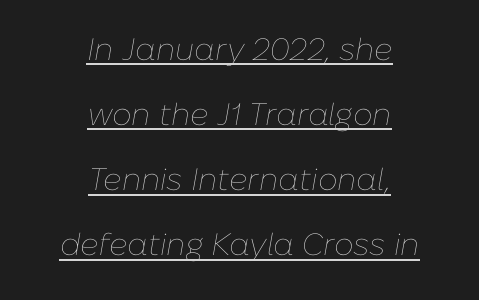
Q: Is the text bold? A: No.
Q: Is the text italic (slanted)? A: Yes, it leans right by about 10 degrees.
Q: Is the text underlined? A: Yes.
Q: How is the paragraph aligned? A: Centered.
Q: Is the spacing between letters normal or unusually wide? A: Normal.
Q: Is the spacing between lines tight, normal or loose? A: Loose.
Q: Width (condensed, normal, or wide)? A: Normal.
Q: Stroke contrast? A: Low.
Q: x-height? A: Medium.
Q: Monospaced? A: No.
